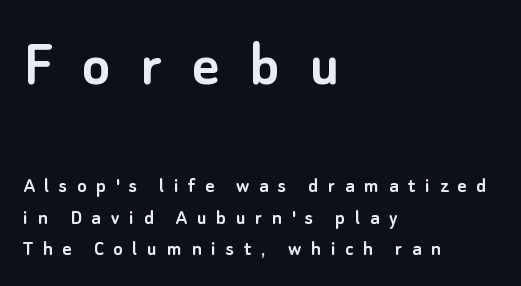
You could not count columns in this text — the font is proportionally spaced. In this sample the first text group is rendered at the bigger scale. Designer's note — italics off, roman on. If you drew a ruler down the left edge, every line would touch it. Tracking here is generous; glyphs stand well apart from one another.
